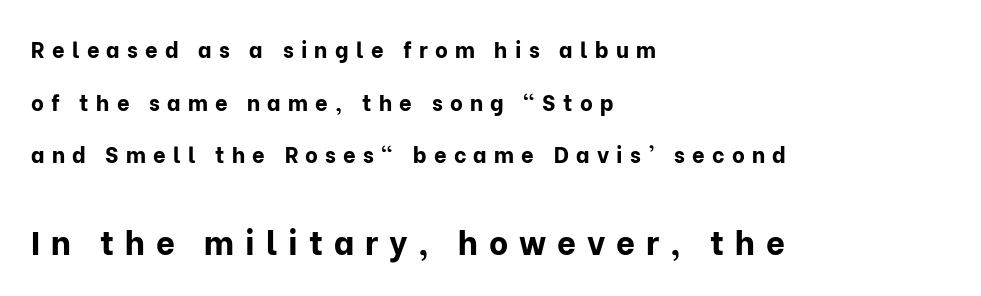
The image shows 33 px bold sans-serif type, upright; set left-aligned, loose line spacing (2.39x), unusually wide letter spacing (+0.33 em), not underlined; the second (bottom) block is 1.5x larger; low stroke contrast and a medium x-height.
